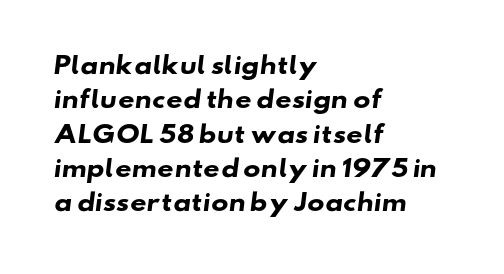
The image shows 23 px bold type; set left-aligned, normal line spacing (1.49x), normal letter spacing, not underlined.
